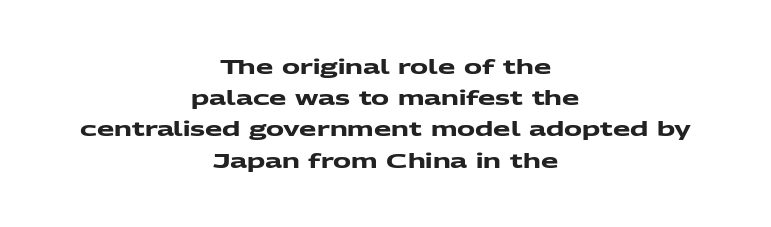
The image shows 20 px bold type; set centered, normal line spacing (1.56x), normal letter spacing, not underlined.
